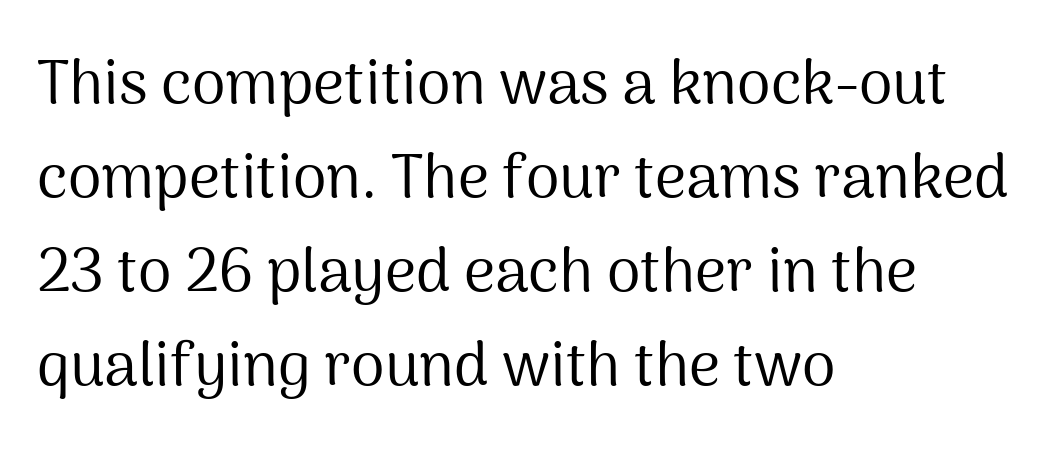
{"serif": "no", "italic": "no", "bold": "no", "weight": "regular", "width": "normal", "stroke_contrast": "medium", "x_height": "medium", "monospaced": "no", "underline": "no", "align": "left", "line_spacing": "normal", "line_spacing_ratio": 1.54, "letter_spacing": "normal", "letter_spacing_em": 0.0, "glyph_px": 61}
